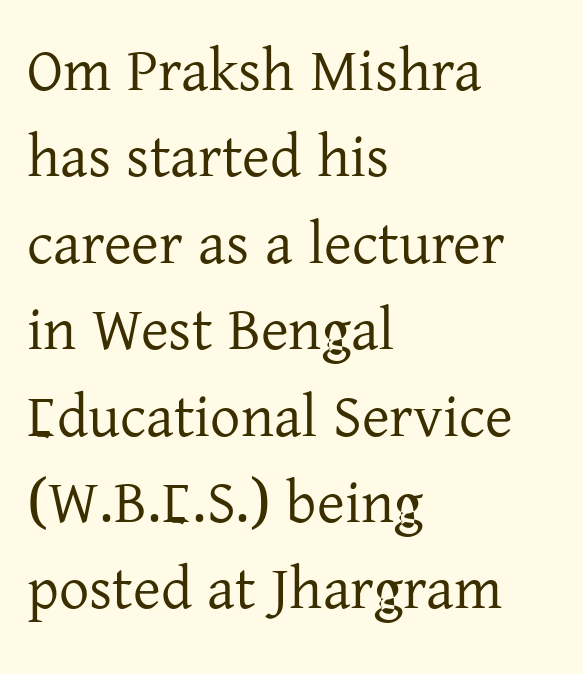
Q: Is the text bold? A: No.
Q: Is the text italic (slanted)? A: No, it is upright.
Q: Is the typeface a serif or a sans-serif typeface? A: Serif.
Q: Is the text underlined? A: No.
Q: How is the paragraph aligned? A: Left-aligned.
Q: Is the spacing between letters normal or unusually wide? A: Normal.
Q: Is the spacing between lines tight, normal or loose? A: Normal.
Q: Width (condensed, normal, or wide)? A: Normal.
Q: Stroke contrast? A: Low.
Q: x-height? A: Medium.
Q: Monospaced? A: No.
